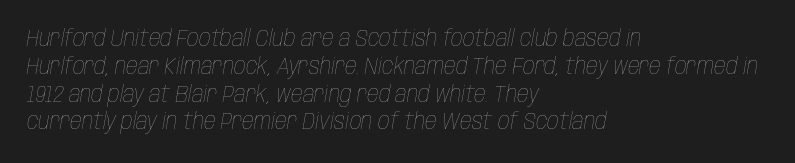
The image shows 23 px text type, italic (leaning right); set left-aligned, line spacing 1.21x, normal letter spacing, not underlined.
